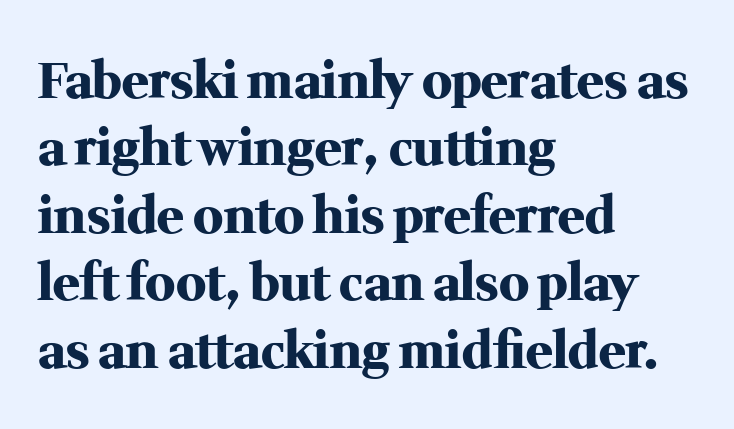
{"serif": "yes", "italic": "no", "bold": "yes", "weight": "heavy", "width": "normal", "stroke_contrast": "medium", "x_height": "medium", "monospaced": "no", "underline": "no", "align": "left", "line_spacing": "normal", "line_spacing_ratio": 1.35, "letter_spacing": "normal", "letter_spacing_em": 0.0, "glyph_px": 50}
